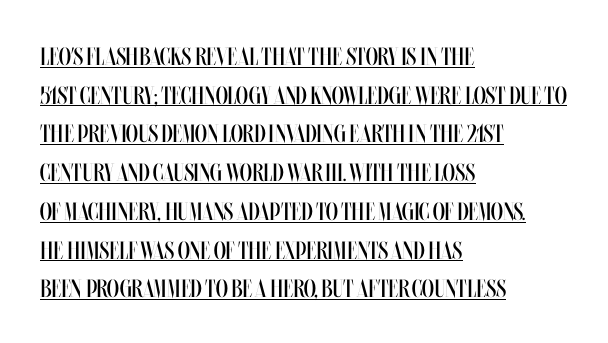
The image shows 25 px text type, upright; set left-aligned, normal line spacing (1.55x), normal letter spacing, underlined.
